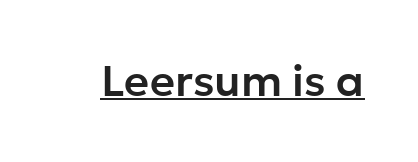
{"serif": "no", "italic": "no", "width": "normal", "stroke_contrast": "low", "x_height": "medium", "monospaced": "no", "underline": "yes", "letter_spacing": "normal", "letter_spacing_em": 0.0, "glyph_px": 43}
